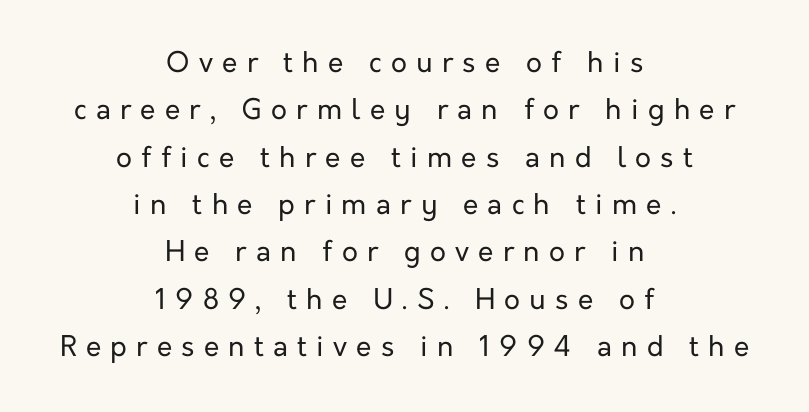
{"serif": "no", "italic": "no", "bold": "no", "weight": "regular", "width": "normal", "stroke_contrast": "low", "x_height": "medium", "monospaced": "no", "underline": "no", "align": "center", "line_spacing": "normal", "line_spacing_ratio": 1.69, "letter_spacing": "wide", "letter_spacing_em": 0.33, "glyph_px": 28}
